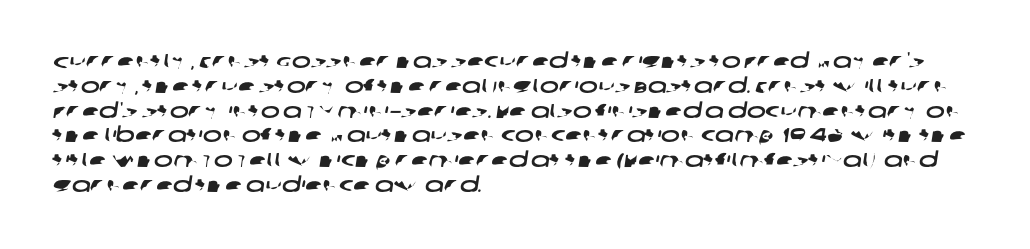
Q: Is the text underlined? A: No.
Q: How is the paragraph aligned? A: Left-aligned.
Q: Is the spacing between letters normal or unusually wide? A: Normal.
